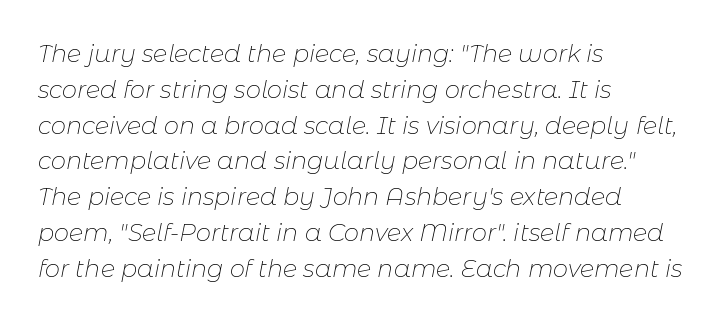
The image shows 24 px text type, italic (leaning right); set left-aligned, normal line spacing (1.49x), normal letter spacing, not underlined.
